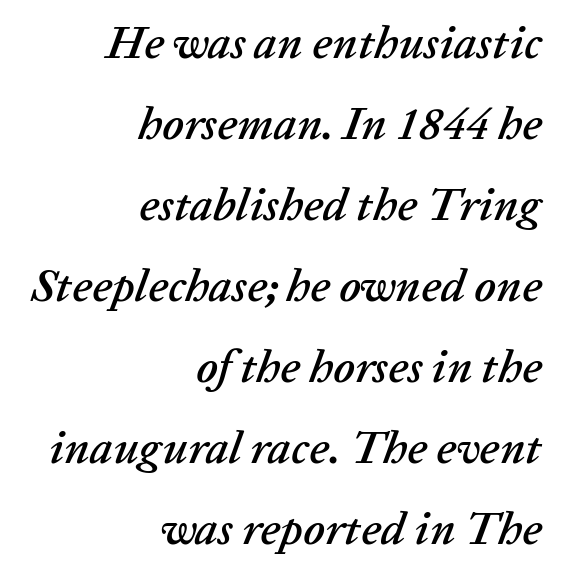
The image shows 46 px text type, italic (leaning right); set right-aligned, line spacing 1.76x, normal letter spacing, not underlined; low stroke contrast and a medium x-height.
